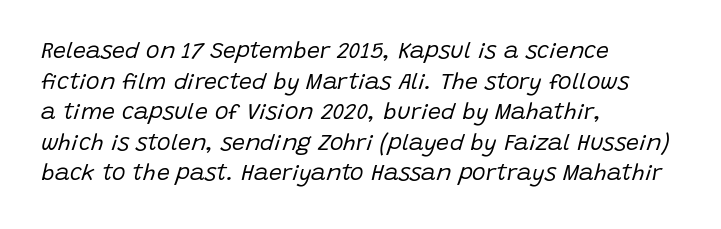
The image shows 23 px text type, italic (leaning right); set left-aligned, normal line spacing (1.33x), normal letter spacing, not underlined.
